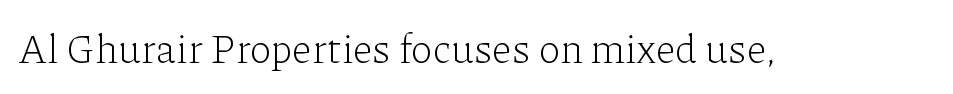
{"serif": "yes", "italic": "no", "bold": "no", "weight": "light", "width": "normal", "stroke_contrast": "low", "x_height": "medium", "monospaced": "no", "underline": "no", "letter_spacing": "normal", "letter_spacing_em": 0.0, "glyph_px": 40}
